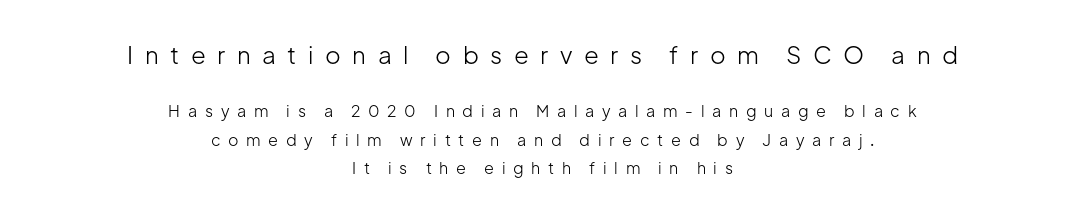
In CSS terms this would be text-align: center. The line texture is sparse and dotted thanks to wide tracking. Caption: upper text group enlarged, lower text group reduced. A clean baseline with only descenders dipping below it.
